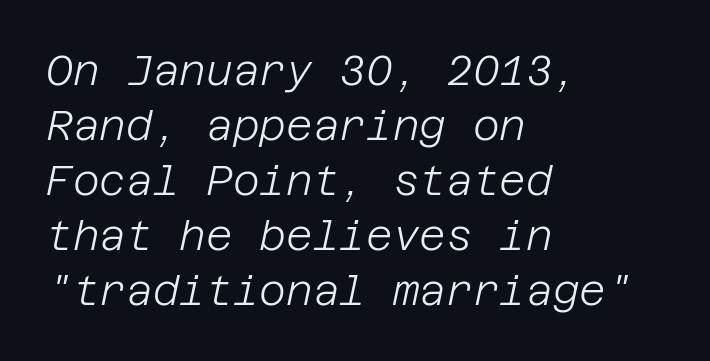
The image shows 41 px light type, italic (leaning right); set left-aligned, normal line spacing (1.34x), normal letter spacing, not underlined; low stroke contrast and a large x-height.
